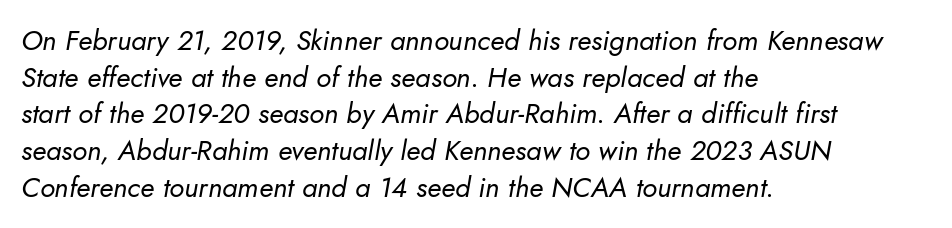
The tracking reads as untouched default to a designer's eye. Descenders are the only things crossing below the line. Is this a fixed-width face? No — the glyphs have proportional, varying widths. Left-aligned paragraph, ragged on the right. The passage shown leans; its letterforms are oblique. The strokes carry an ordinary text weight at most.
